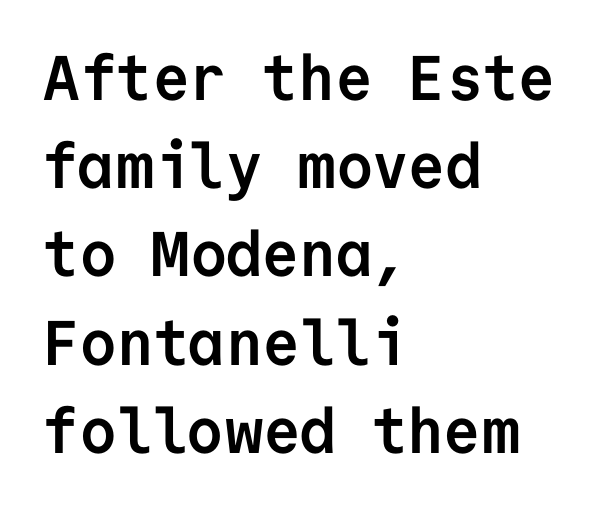
The tracking reads as untouched default to a designer's eye. The face used here has the dense, thick strokes of a bold. Spacing verdict: monospaced, one width for all characters. Lines of text with bare space underneath.
